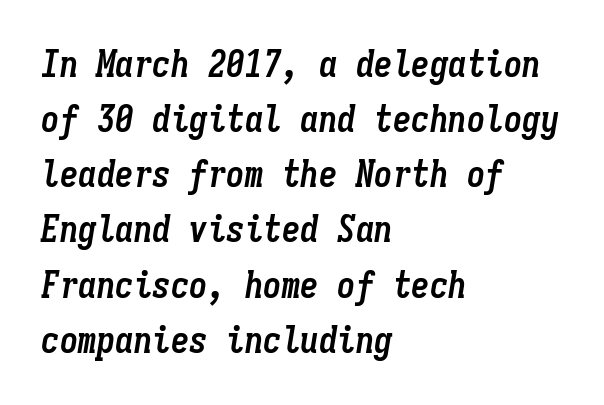
{"italic": "yes", "lean": "right", "slant_degrees": 9, "bold": "yes", "weight": "semibold", "width": "condensed", "stroke_contrast": "low", "x_height": "medium", "monospaced": "yes", "underline": "no", "align": "left", "line_spacing": "normal", "line_spacing_ratio": 1.49, "letter_spacing": "normal", "letter_spacing_em": 0.0, "glyph_px": 37}
